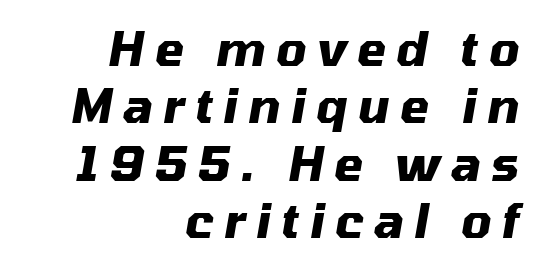
{"italic": "yes", "lean": "right", "slant_degrees": 10, "bold": "yes", "weight": "heavy", "width": "normal", "stroke_contrast": "medium", "x_height": "medium", "monospaced": "no", "underline": "no", "align": "right", "line_spacing_ratio": 1.22, "letter_spacing": "wide", "letter_spacing_em": 0.22, "glyph_px": 47}
